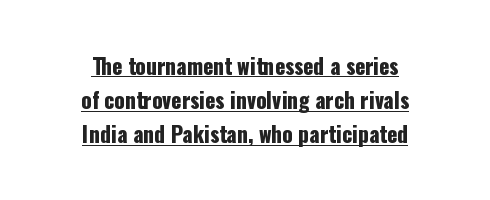
Q: Is the text italic (slanted)? A: No, it is upright.
Q: Is the text underlined? A: Yes.
Q: How is the paragraph aligned? A: Centered.
Q: Is the spacing between letters normal or unusually wide? A: Normal.
Q: Is the spacing between lines tight, normal or loose? A: Normal.
